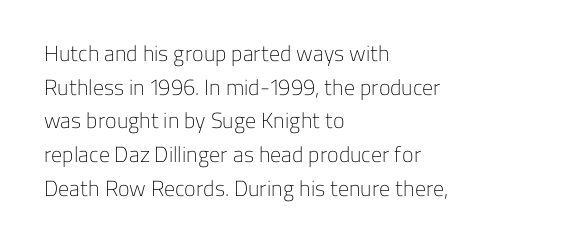
The image shows 22 px text type, upright; set left-aligned, normal line spacing (1.53x), normal letter spacing, not underlined.
